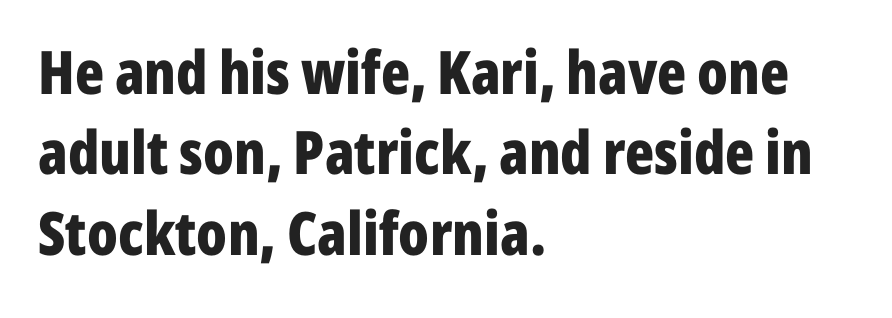
Q: Is the text bold? A: Yes.
Q: Is the text italic (slanted)? A: No, it is upright.
Q: Is the typeface a serif or a sans-serif typeface? A: Sans-serif.
Q: Is the text underlined? A: No.
Q: How is the paragraph aligned? A: Left-aligned.
Q: Is the spacing between letters normal or unusually wide? A: Normal.
Q: Is the spacing between lines tight, normal or loose? A: Normal.
Q: Width (condensed, normal, or wide)? A: Condensed.
Q: Stroke contrast? A: Low.
Q: x-height? A: Medium.
Q: Monospaced? A: No.
